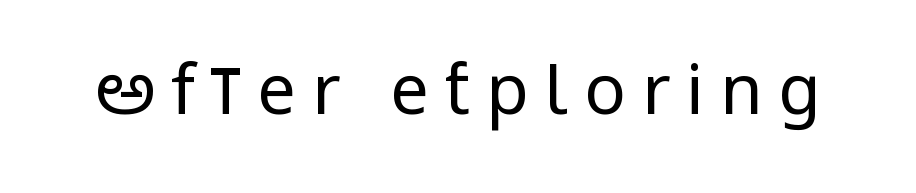
Bare-footed words on every line. Rendered with straight, roman letterforms. Nothing sits at the stroke ends, so this counts as sans-serif. The tracking reads as deliberately expanded to a designer's eye. Caption: face not bold, strokes unweighted.
